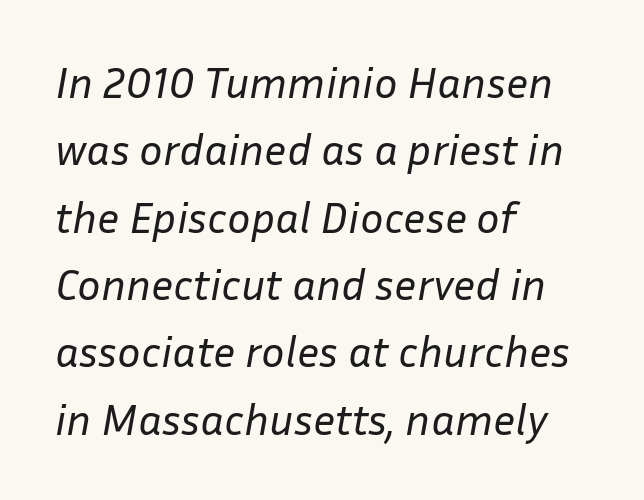
{"italic": "yes", "lean": "right", "slant_degrees": 10, "bold": "no", "weight": "regular", "width": "normal", "stroke_contrast": "low", "x_height": "medium", "monospaced": "no", "underline": "no", "align": "left", "line_spacing": "normal", "line_spacing_ratio": 1.53, "letter_spacing": "normal", "letter_spacing_em": 0.0, "glyph_px": 44}
